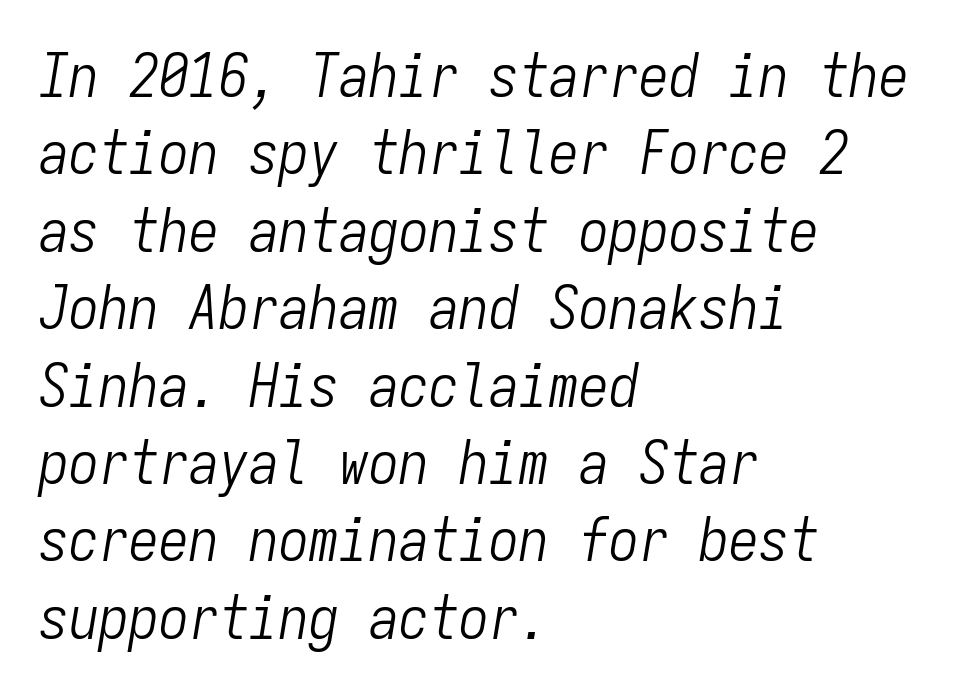
The horizontal fit of the characters is conventional and even. Plain, unruled lines of type. These lines sit exactly where default settings would place them. Line starts are locked; line ends wander. The face used here is monospaced, like something from a code editor. The typeface has the unassuming heft of standard copy or less.
